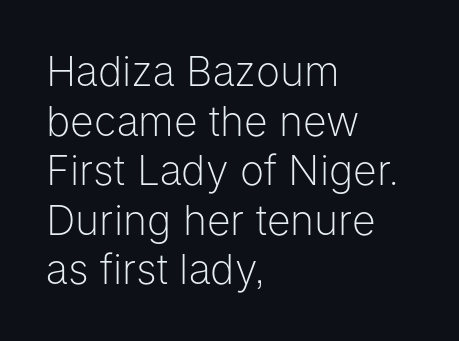
Q: Is the text bold? A: No.
Q: Is the text italic (slanted)? A: No, it is upright.
Q: Is the typeface a serif or a sans-serif typeface? A: Sans-serif.
Q: Is the text underlined? A: No.
Q: How is the paragraph aligned? A: Left-aligned.
Q: Is the spacing between letters normal or unusually wide? A: Normal.
Q: Width (condensed, normal, or wide)? A: Normal.
Q: Stroke contrast? A: Low.
Q: x-height? A: Medium.
Q: Monospaced? A: No.
